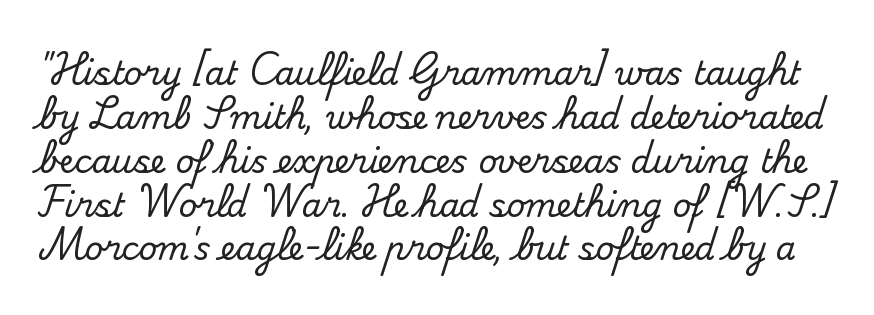
Note the varied advance widths — an 'i' is clearly narrower than an 'm'. The lines sit at an ordinary, default distance from one another. Glyph-to-glyph distance matches everyday printed text.
